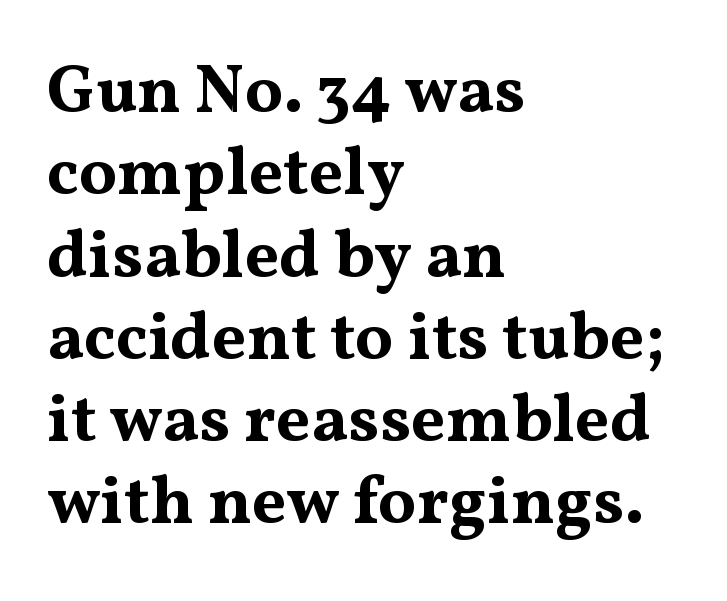
The typesetter chose a ragged-right arrangement here. Is this a fixed-width face? No — the glyphs have proportional, varying widths. A typesetter would mark this as roman, not italic. Descenders hang freely into open space. A typesetter would label this face a serif. Students, this is bold: see how much ink each stroke carries.
